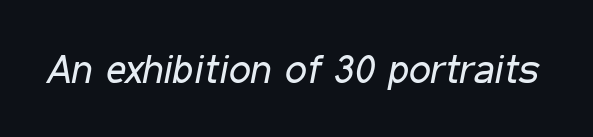
{"italic": "yes", "lean": "right", "slant_degrees": 11, "bold": "no", "weight": "regular", "width": "condensed", "stroke_contrast": "low", "x_height": "medium", "monospaced": "no", "underline": "no", "letter_spacing": "normal", "letter_spacing_em": 0.0, "glyph_px": 39}
